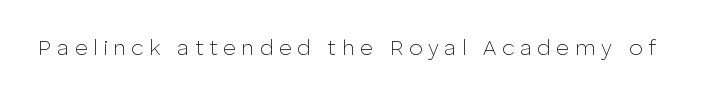
Q: Is the text bold? A: No.
Q: Is the text italic (slanted)? A: No, it is upright.
Q: Is the text underlined? A: No.
Q: Is the spacing between letters normal or unusually wide? A: Unusually wide.
